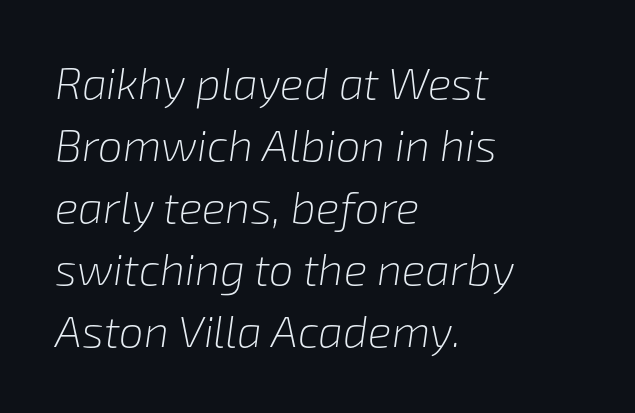
{"italic": "yes", "lean": "right", "slant_degrees": 8, "bold": "no", "weight": "light", "width": "normal", "stroke_contrast": "low", "x_height": "medium", "monospaced": "no", "underline": "no", "align": "left", "line_spacing": "normal", "line_spacing_ratio": 1.41, "letter_spacing": "normal", "letter_spacing_em": 0.0, "glyph_px": 44}
